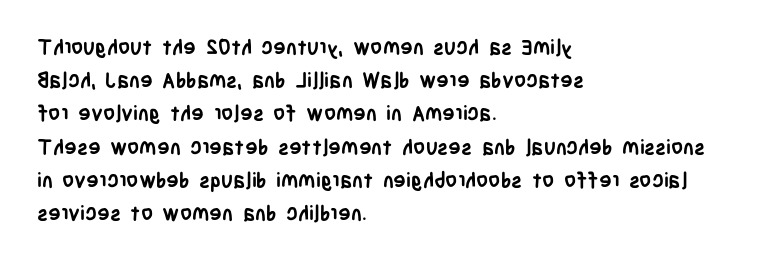
Q: Is the text bold? A: Yes.
Q: Is the text italic (slanted)? A: No, it is upright.
Q: Is the text underlined? A: No.
Q: How is the paragraph aligned? A: Left-aligned.
Q: Is the spacing between letters normal or unusually wide? A: Normal.
Q: Is the spacing between lines tight, normal or loose? A: Normal.
